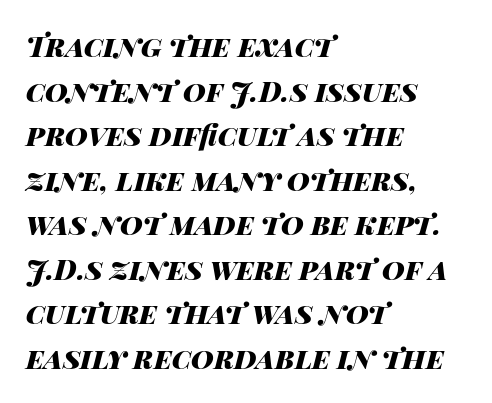
Q: Is the text bold? A: Yes.
Q: Is the text italic (slanted)? A: Yes, it leans right by about 14 degrees.
Q: Is the text underlined? A: No.
Q: How is the paragraph aligned? A: Left-aligned.
Q: Is the spacing between letters normal or unusually wide? A: Normal.
Q: Is the spacing between lines tight, normal or loose? A: Normal.
Q: Width (condensed, normal, or wide)? A: Wide.
Q: Stroke contrast? A: High.
Q: x-height? A: Large.
Q: Monospaced? A: No.
